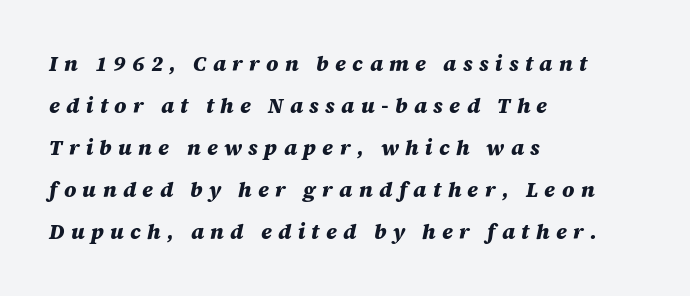
{"italic": "yes", "lean": "right", "slant_degrees": 12, "bold": "yes", "underline": "no", "align": "left", "line_spacing": "loose", "line_spacing_ratio": 2.0, "letter_spacing": "wide", "letter_spacing_em": 0.3, "glyph_px": 21}
